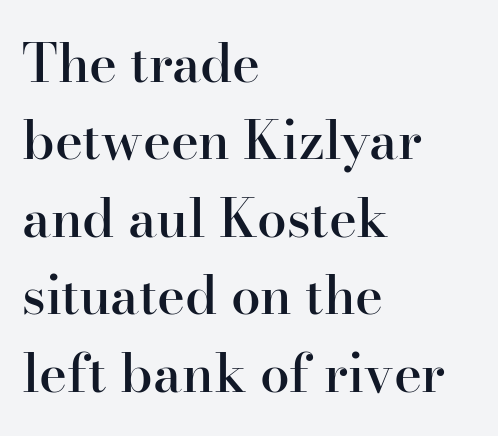
The image shows 53 px semibold serif type, upright; set left-aligned, normal line spacing (1.46x), normal letter spacing, not underlined; high stroke contrast and a small x-height.
